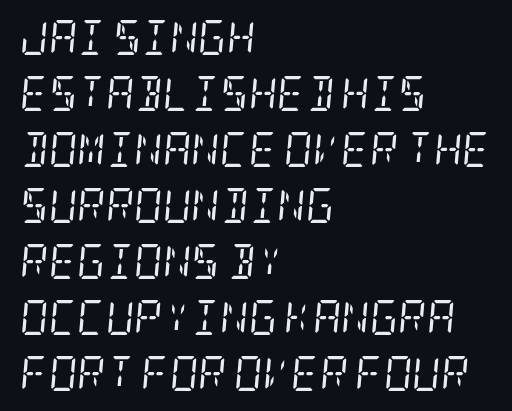
This sample uses an oblique cut, with every glyph tilted off the vertical. Evenly set lines give the paragraph a standard silhouette. Serif or sans? Serif — the stroke terminals have little feet. These lines stack with their left ends in a neat column.
